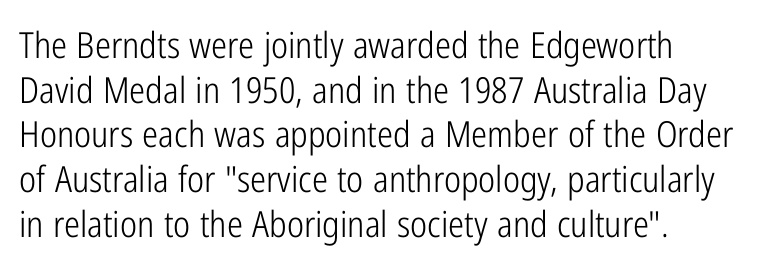
A sans-serif font was chosen for this passage. The string is rendered with underlining switched off. The strokes are not fattened; the text isn't bold. Glyph-to-glyph distance matches everyday printed text. Posture: upright roman. The typesetter chose a ragged-right arrangement here.
